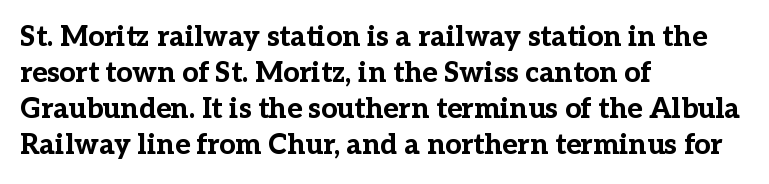
{"serif": "yes", "italic": "no", "bold": "yes", "weight": "bold", "width": "normal", "stroke_contrast": "low", "x_height": "medium", "monospaced": "no", "underline": "no", "align": "left", "line_spacing": "normal", "line_spacing_ratio": 1.29, "letter_spacing": "normal", "letter_spacing_em": 0.0, "glyph_px": 28}
